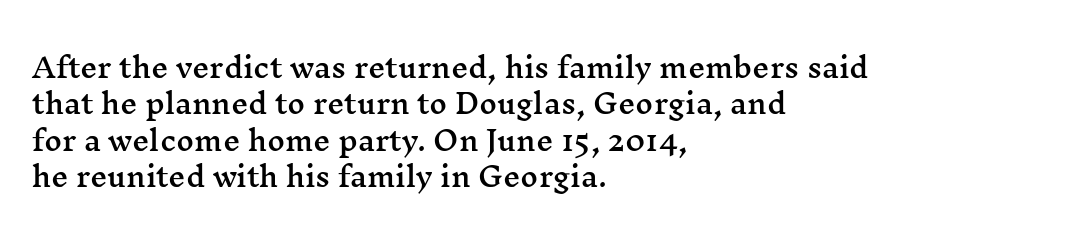
The image shows 27 px text type, upright; set left-aligned, normal line spacing (1.35x), normal letter spacing, not underlined.
